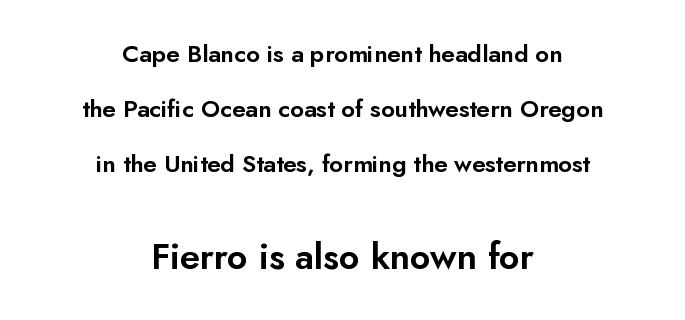
{"serif": "no", "italic": "no", "width": "normal", "stroke_contrast": "low", "x_height": "small", "monospaced": "no", "underline": "no", "align": "center", "line_spacing": "loose", "line_spacing_ratio": 2.3, "letter_spacing": "normal", "letter_spacing_em": 0.0, "larger_block": "second", "size_ratio": 1.5, "glyph_px": 36}
